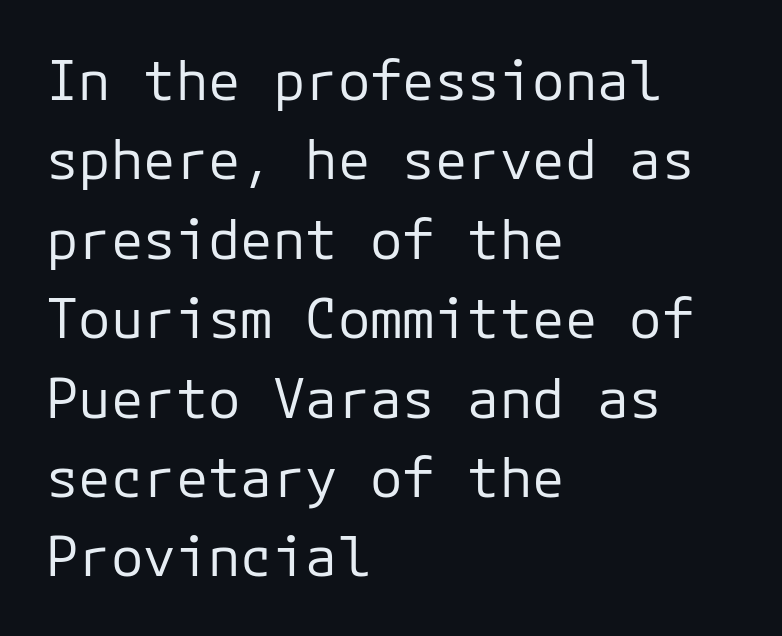
The typesetter chose a ragged-right arrangement here. Notice how the stems are strictly vertical — no italics here. Is this a fixed-width face? Yes — each glyph sits in an identical cell. How are the letters spaced? Ordinarily, with no added tracking. Typographically, this falls in the sans-serif category. Quick note: interline space is typical.
